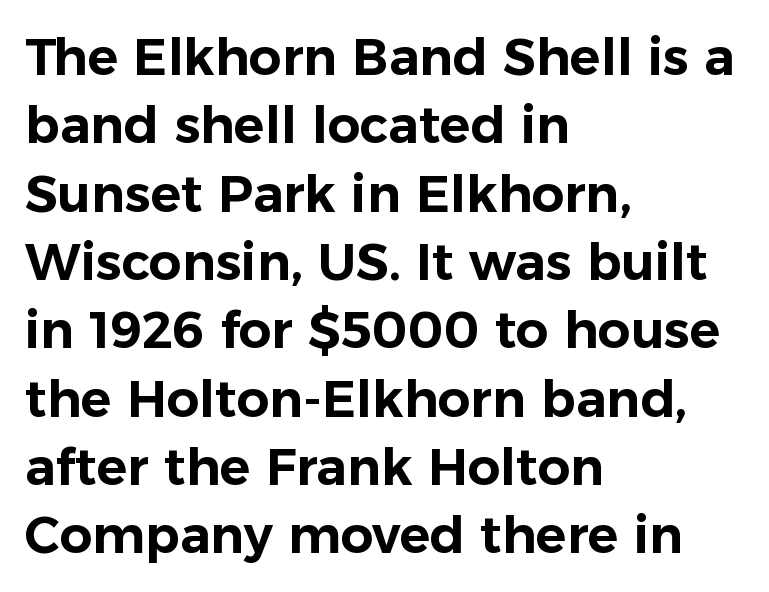
The image shows 51 px sans-serif type, upright; set left-aligned, normal line spacing (1.34x), normal letter spacing, not underlined; low stroke contrast and a medium x-height.
